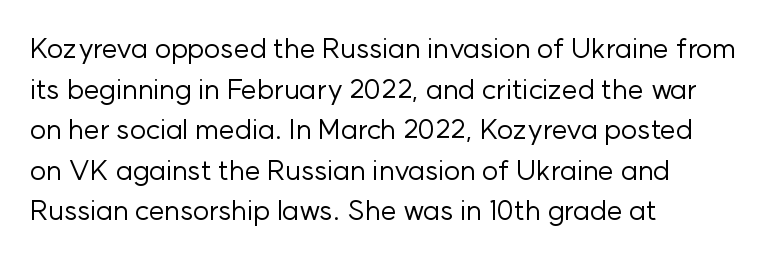
Q: Is the text bold? A: No.
Q: Is the text italic (slanted)? A: No, it is upright.
Q: Is the typeface a serif or a sans-serif typeface? A: Sans-serif.
Q: Is the text underlined? A: No.
Q: How is the paragraph aligned? A: Left-aligned.
Q: Is the spacing between letters normal or unusually wide? A: Normal.
Q: Is the spacing between lines tight, normal or loose? A: Normal.
Q: Width (condensed, normal, or wide)? A: Normal.
Q: Stroke contrast? A: Low.
Q: x-height? A: Medium.
Q: Monospaced? A: No.
